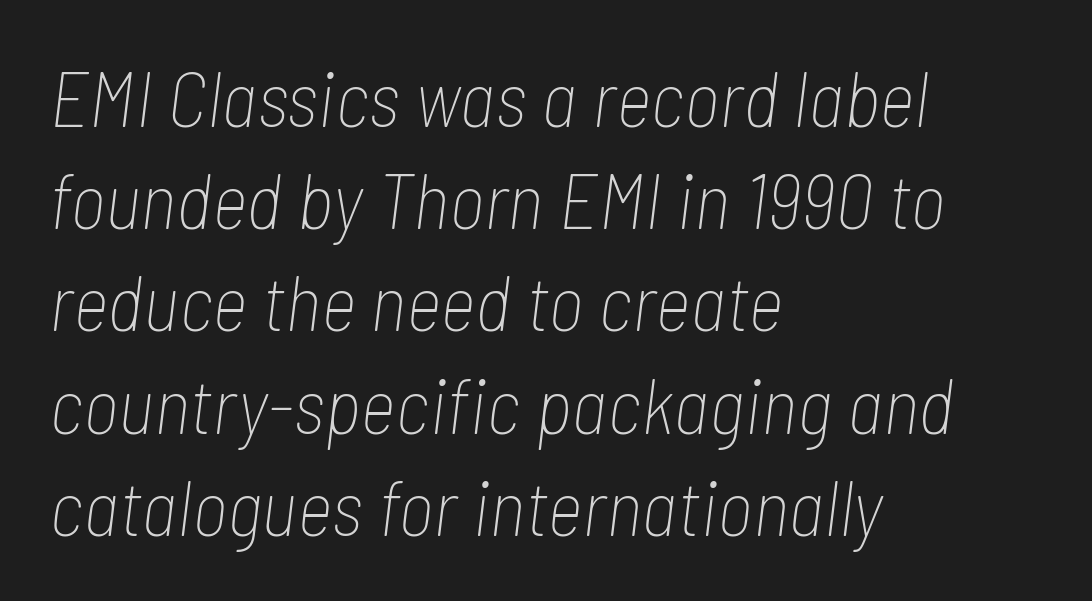
The weight tops out at a normal text grade. Think of a printed novel: that variable character pitch is what you see here. The vertical gap from one line to the next is medium. These lines stack with their left ends in a neat column. This is oblique type, the kind used for emphasis or titles. Letters rest on an invisible, unmarked baseline.
